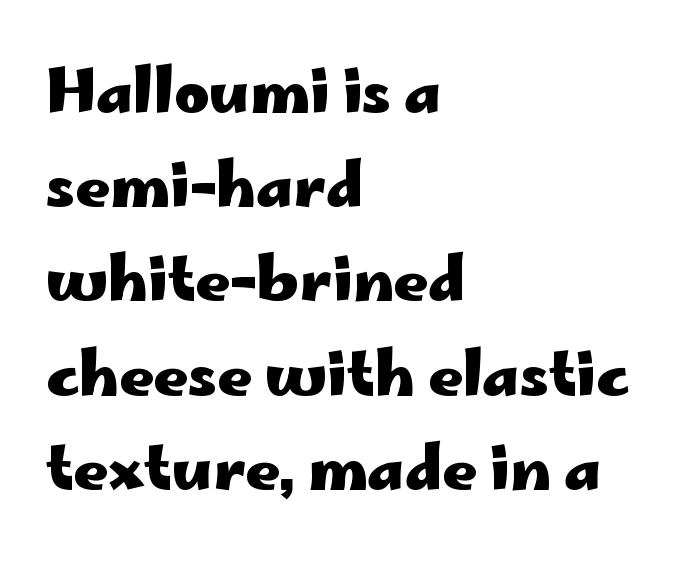
{"serif": "no", "italic": "no", "bold": "yes", "weight": "heavy", "width": "wide", "stroke_contrast": "low", "x_height": "small", "monospaced": "no", "underline": "no", "align": "left", "line_spacing": "normal", "line_spacing_ratio": 1.57, "letter_spacing": "normal", "letter_spacing_em": 0.0, "glyph_px": 60}
